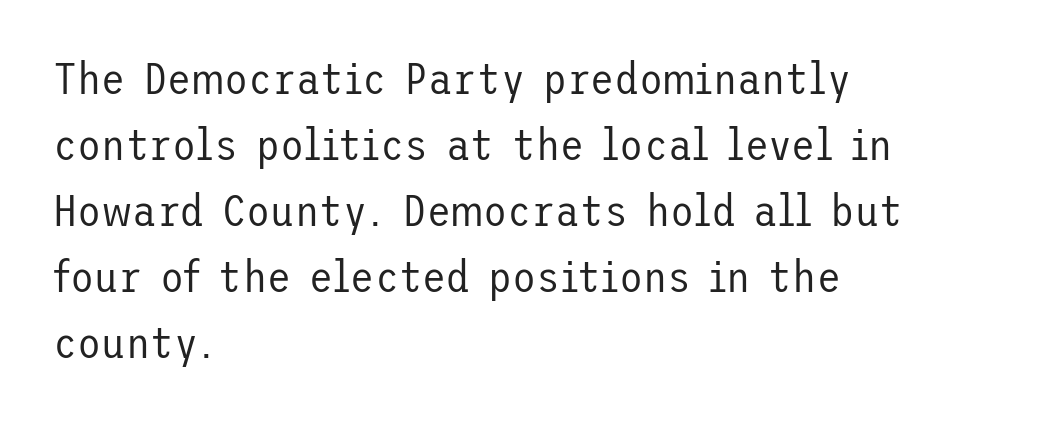
The image shows 44 px regular-weight sans-serif type, upright; set left-aligned, normal line spacing (1.5x), normal letter spacing, not underlined; low stroke contrast and a medium x-height.
